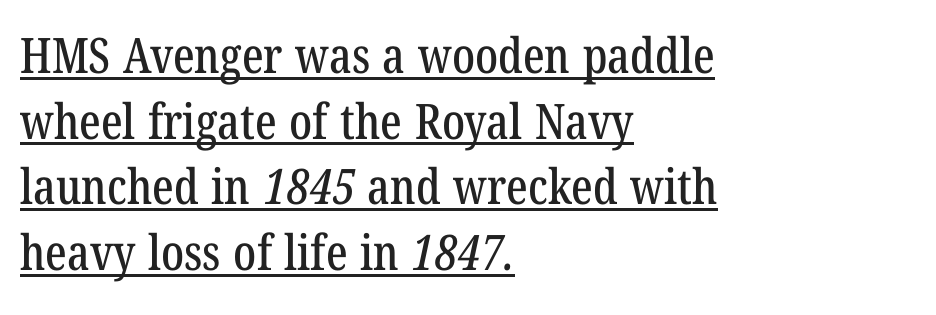
Q: Is the typeface a serif or a sans-serif typeface? A: Serif.
Q: Is the text underlined? A: Yes.
Q: How is the paragraph aligned? A: Left-aligned.
Q: Is the spacing between letters normal or unusually wide? A: Normal.
Q: Is the spacing between lines tight, normal or loose? A: Normal.
Q: Width (condensed, normal, or wide)? A: Condensed.
Q: Stroke contrast? A: Low.
Q: x-height? A: Medium.
Q: Monospaced? A: No.
